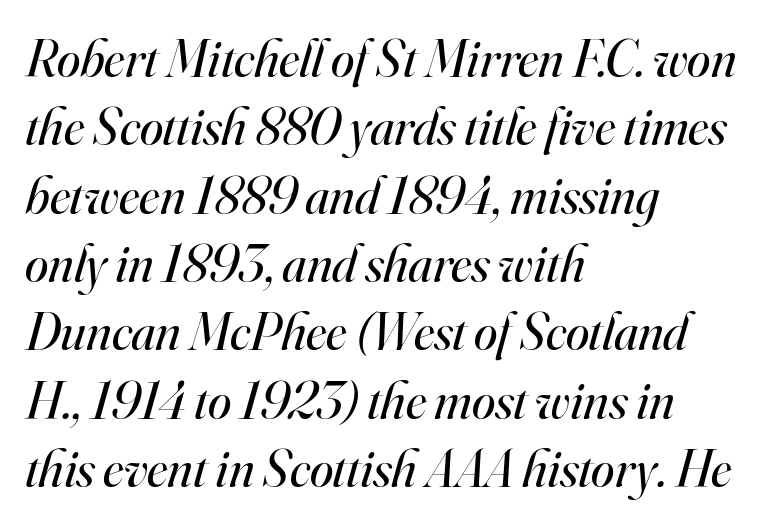
The glyphs are unaccompanied by any horizontal stroke below them. A classic flush-left, rag-right setting is used for this passage. Note the varied advance widths — an 'i' is clearly narrower than an 'm'. The lettering tilts uniformly, giving the passage an italic look. Compared with typical paragraphs, the rows here are spaced about the same.
